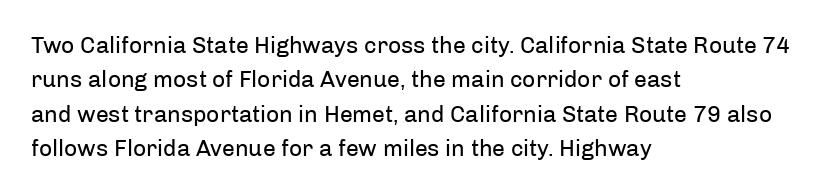
Observe the ordinary spacing: letters are neighbours, not strangers. Only glyphs here, with clear space below each row. Honestly, the row spacing looks completely unremarkable. No letter is thick-stroked: the sample isn't bold.
